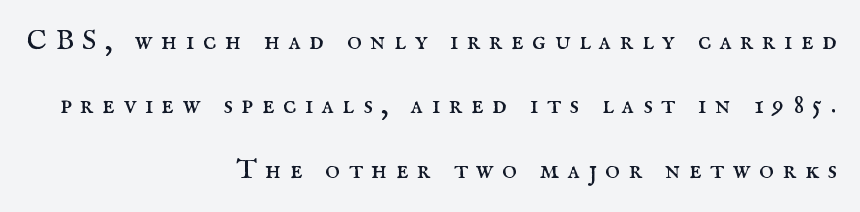
The image shows 28 px regular-weight serif type, upright; set right-aligned, loose line spacing (2.3x), unusually wide letter spacing (+0.3 em), not underlined; medium stroke contrast and a small x-height.
